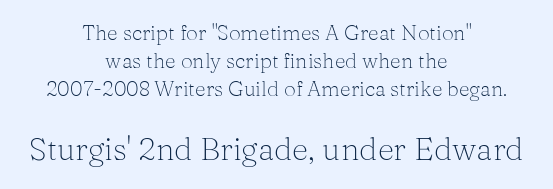
Q: Is the text bold? A: No.
Q: Is the text italic (slanted)? A: No, it is upright.
Q: Is the typeface a serif or a sans-serif typeface? A: Serif.
Q: Is the text underlined? A: No.
Q: How is the paragraph aligned? A: Centered.
Q: Is the spacing between letters normal or unusually wide? A: Normal.
Q: Is the spacing between lines tight, normal or loose? A: Normal.
Q: Which block of text is set in a larger size, the first (top) or the second (bottom)? A: The second (bottom) one.
Q: Width (condensed, normal, or wide)? A: Normal.
Q: Stroke contrast? A: Medium.
Q: x-height? A: Medium.
Q: Monospaced? A: No.
